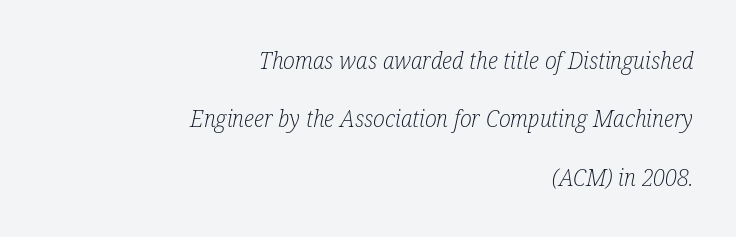
The image shows 24 px text type, italic (leaning right); set right-aligned, loose line spacing (2.43x), normal letter spacing, not underlined.
